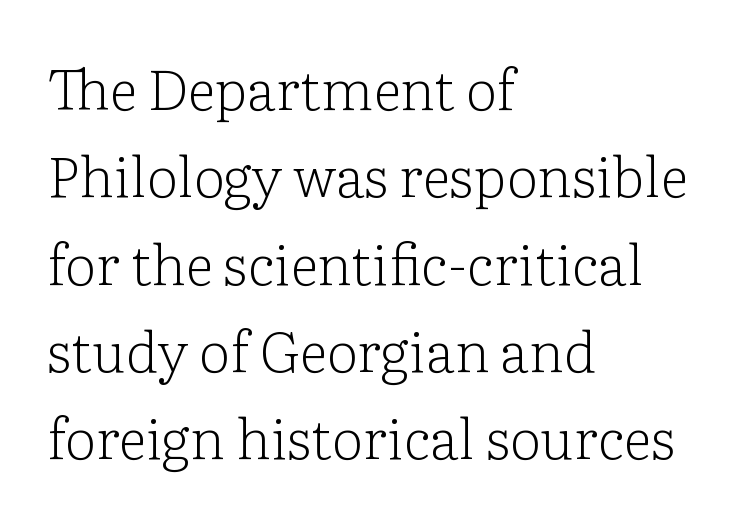
The image shows 56 px light serif type, upright; set left-aligned, normal line spacing (1.56x), normal letter spacing, not underlined; low stroke contrast and a medium x-height.
